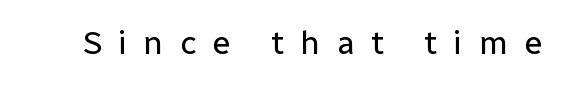
The image shows 33 px regular-weight sans-serif type, upright; set unusually wide letter spacing (+0.49 em), not underlined; low stroke contrast and a medium x-height.
